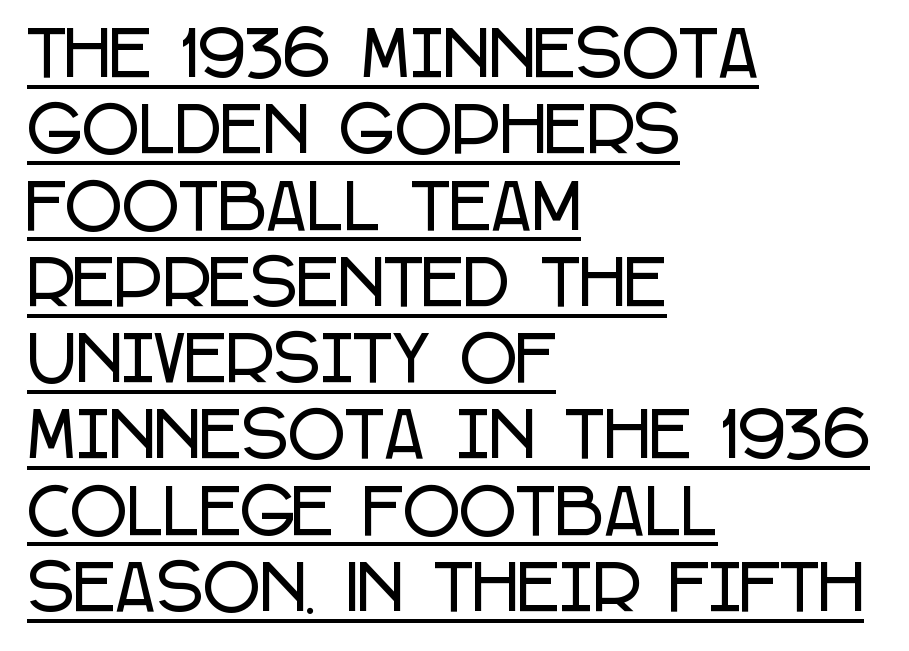
Characters follow at the spacing the type designer built in. What decoration does the sample have? An underline. Is the block centered? No — it sits flush against the left margin. No italicization has been applied; the sample stays upright. The glyphs in this specimen are sans serif. These lines are rendered in a variable-pitch font.
